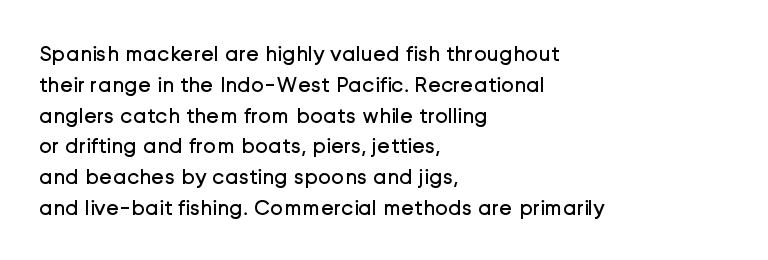
{"italic": "no", "bold": "no", "underline": "no", "align": "left", "line_spacing": "normal", "line_spacing_ratio": 1.4, "letter_spacing": "normal", "letter_spacing_em": 0.0, "glyph_px": 22}
